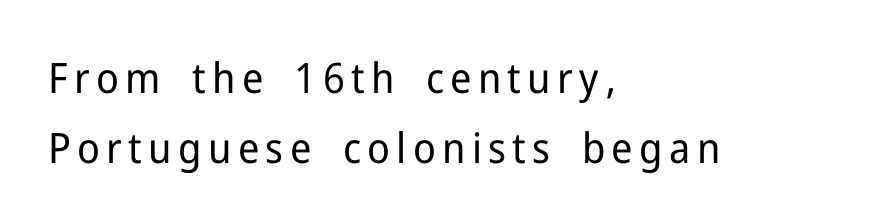
{"serif": "no", "italic": "no", "bold": "no", "weight": "regular", "width": "normal", "stroke_contrast": "low", "x_height": "medium", "monospaced": "no", "underline": "no", "align": "left", "line_spacing": "normal", "line_spacing_ratio": 1.66, "glyph_px": 42}
